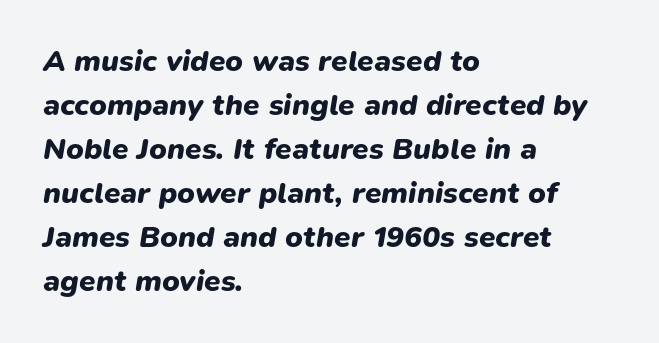
The image shows 30 px heavy type, italic (leaning right); set left-aligned, normal line spacing (1.47x), normal letter spacing, not underlined; low stroke contrast and a medium x-height.
